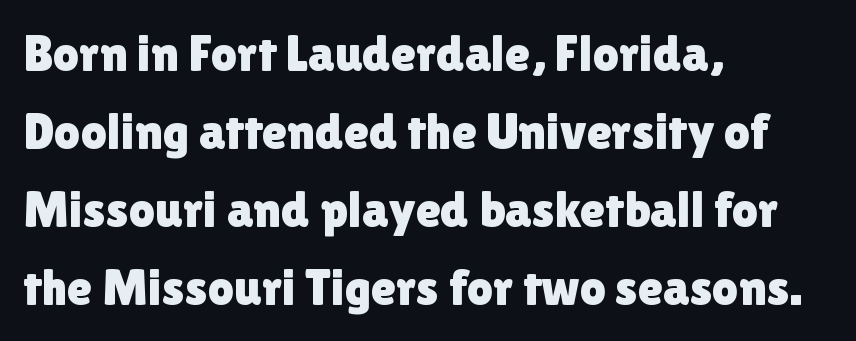
{"serif": "no", "italic": "no", "width": "normal", "stroke_contrast": "low", "x_height": "medium", "monospaced": "no", "underline": "no", "align": "left", "line_spacing": "normal", "line_spacing_ratio": 1.53, "letter_spacing": "normal", "letter_spacing_em": 0.0, "glyph_px": 51}
